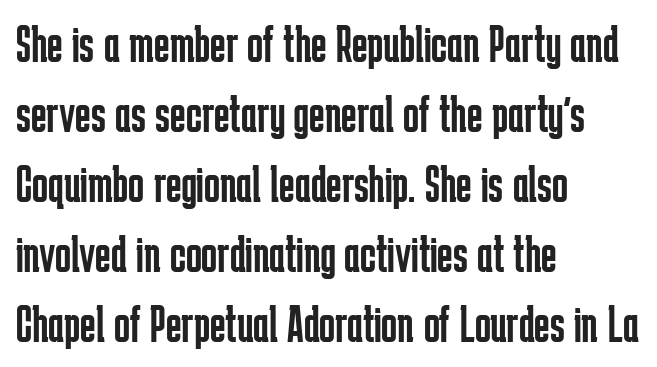
The image shows 53 px regular-weight, condensed sans-serif type, upright; set left-aligned, normal line spacing (1.32x), normal letter spacing, not underlined; low stroke contrast and a medium x-height.
